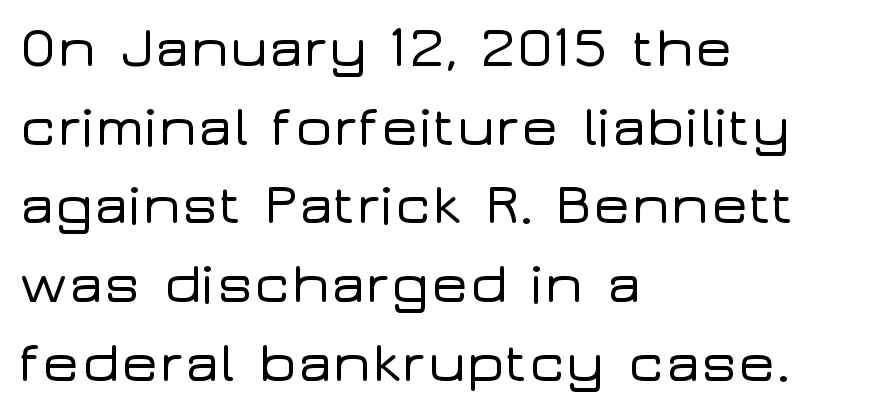
The image shows 57 px wide sans-serif type, upright; set left-aligned, normal line spacing (1.38x), normal letter spacing, not underlined; low stroke contrast and a medium x-height.
